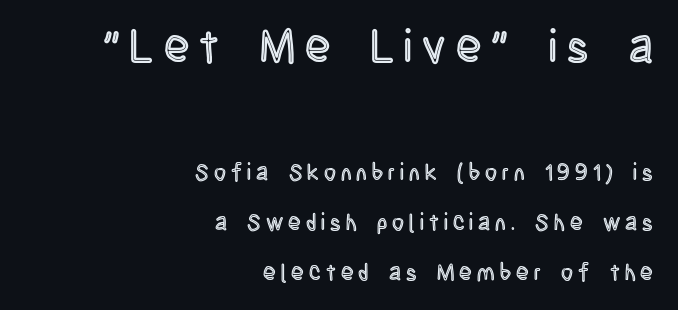
Q: Is the text italic (slanted)? A: No, it is upright.
Q: Is the text underlined? A: No.
Q: How is the paragraph aligned? A: Right-aligned.
Q: Is the spacing between letters normal or unusually wide? A: Unusually wide.
Q: Is the spacing between lines tight, normal or loose? A: Loose.
Q: Which block of text is set in a larger size, the first (top) or the second (bottom)? A: The first (top) one.
Q: Width (condensed, normal, or wide)? A: Condensed.
Q: x-height? A: Large.
Q: Monospaced? A: No.
